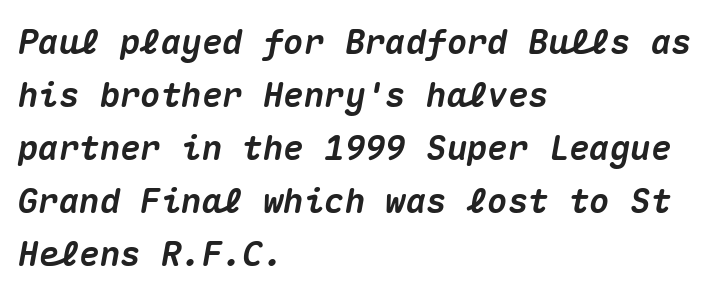
Q: Is the text bold? A: Yes.
Q: Is the text italic (slanted)? A: Yes, it leans right by about 10 degrees.
Q: Is the text underlined? A: No.
Q: How is the paragraph aligned? A: Left-aligned.
Q: Is the spacing between letters normal or unusually wide? A: Normal.
Q: Is the spacing between lines tight, normal or loose? A: Normal.
Q: Width (condensed, normal, or wide)? A: Normal.
Q: Stroke contrast? A: Medium.
Q: x-height? A: Medium.
Q: Monospaced? A: Yes.
